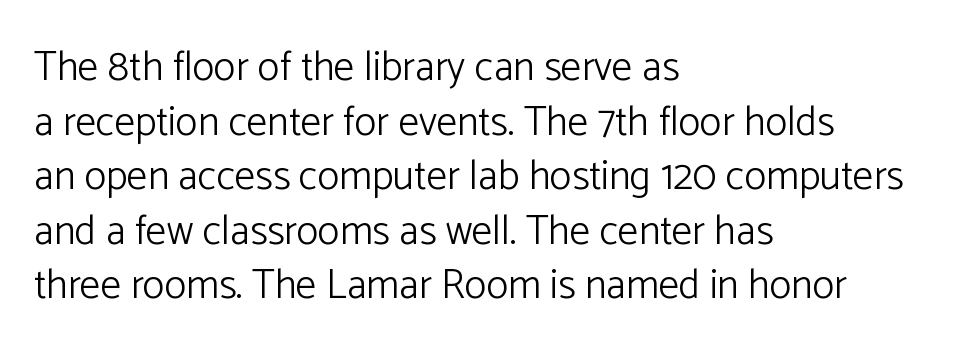
Nope, no serifs anywhere on these letters. The space directly below the letters is spotless. What stands out about the letter spacing? Nothing — it is the standard amount. The font is comparable to plain body text, perhaps lighter. The passage shown stacks its lines at a standard gap. A student would call this left alignment; a typographer would say flush left, rag right.
